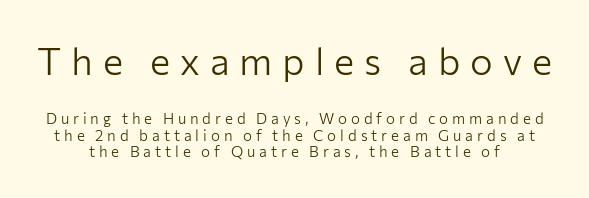
The image shows 38 px light sans-serif type, upright; set tight line spacing (1.1x), unusually wide letter spacing (+0.26 em), not underlined; the first (top) block is 2.53x larger; low stroke contrast and a medium x-height.
